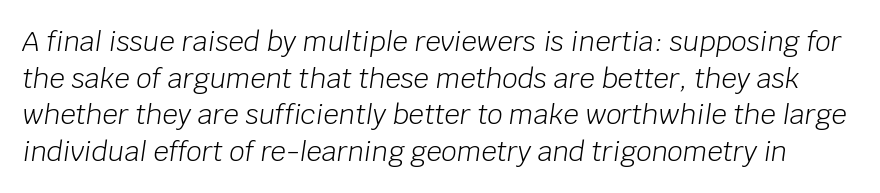
The image shows 27 px text type, italic (leaning right); set normal line spacing (1.36x), normal letter spacing, not underlined.
